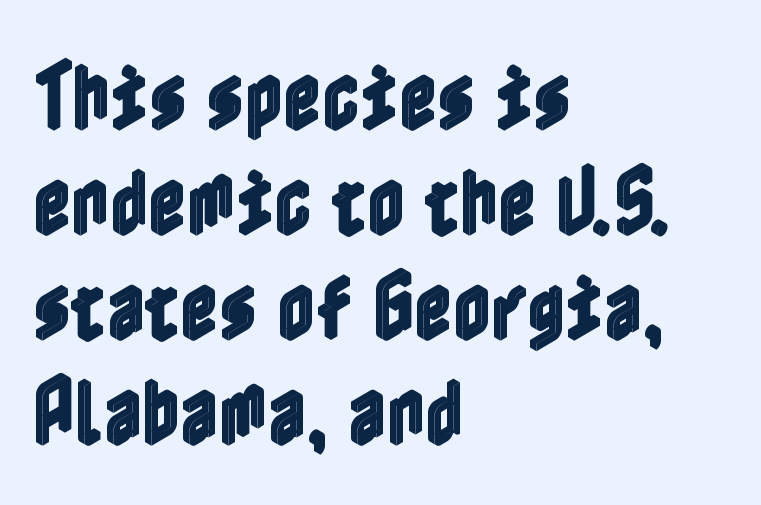
{"italic": "no", "width": "condensed", "x_height": "medium", "underline": "no", "align": "left", "line_spacing": "normal", "line_spacing_ratio": 1.42, "letter_spacing": "normal", "letter_spacing_em": 0.0, "glyph_px": 74}
